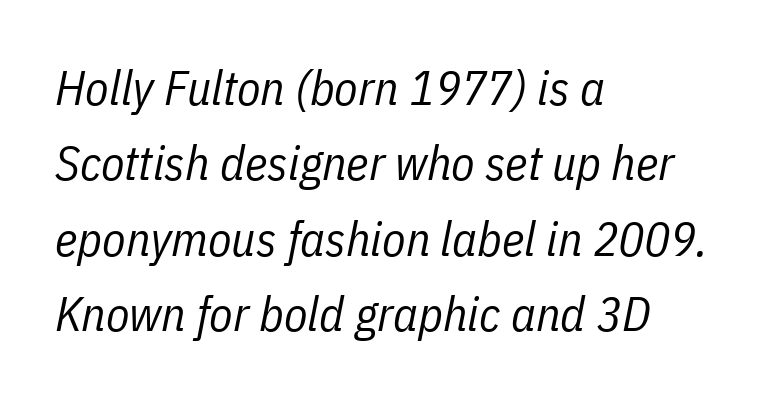
{"italic": "yes", "lean": "right", "slant_degrees": 11, "bold": "no", "weight": "regular", "width": "condensed", "stroke_contrast": "low", "x_height": "medium", "monospaced": "no", "underline": "no", "align": "left", "line_spacing": "normal", "line_spacing_ratio": 1.57, "letter_spacing": "normal", "letter_spacing_em": 0.0, "glyph_px": 48}
